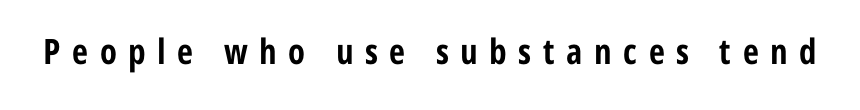
The image shows 35 px bold, condensed sans-serif type, upright; set unusually wide letter spacing (+0.33 em), not underlined; low stroke contrast and a medium x-height.
